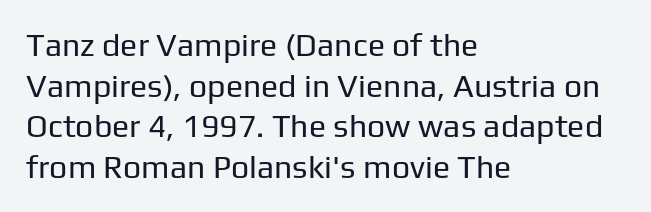
Do the letters lean? They stand straight. These lines are set flush left with a ragged right edge. The typeface has the unassuming heft of standard copy or less. The baseline area is clear. Tracking value appears to be zero — textbook default spacing.
